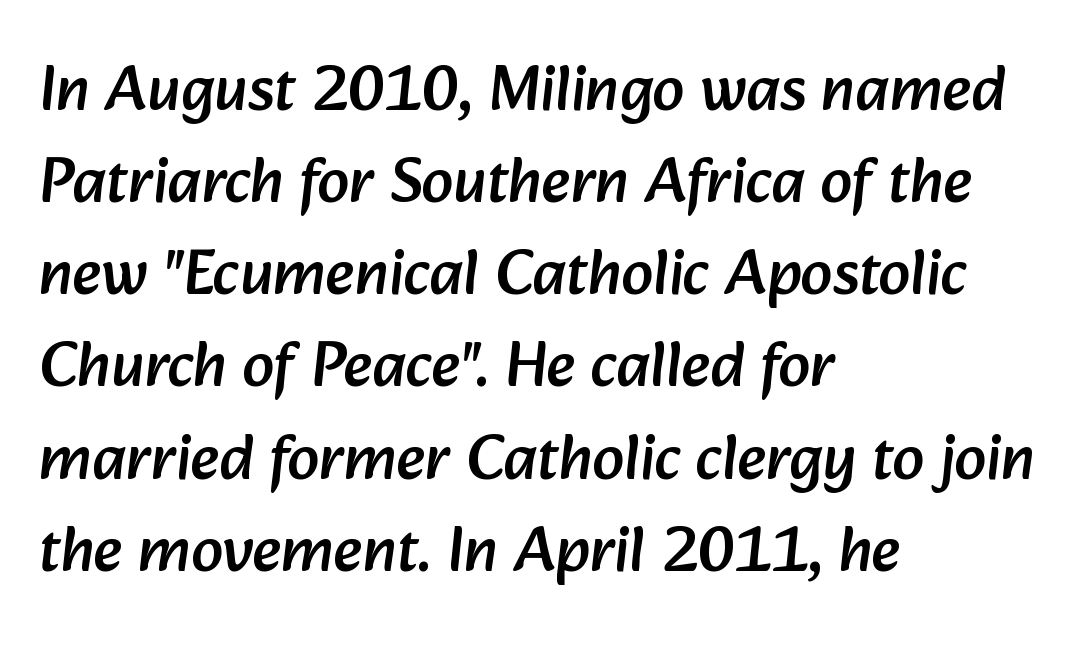
Q: Is the typeface a serif or a sans-serif typeface? A: Sans-serif.
Q: Is the text underlined? A: No.
Q: How is the paragraph aligned? A: Left-aligned.
Q: Is the spacing between letters normal or unusually wide? A: Normal.
Q: Is the spacing between lines tight, normal or loose? A: Normal.
Q: Width (condensed, normal, or wide)? A: Normal.
Q: Stroke contrast? A: Low.
Q: x-height? A: Medium.
Q: Monospaced? A: No.
